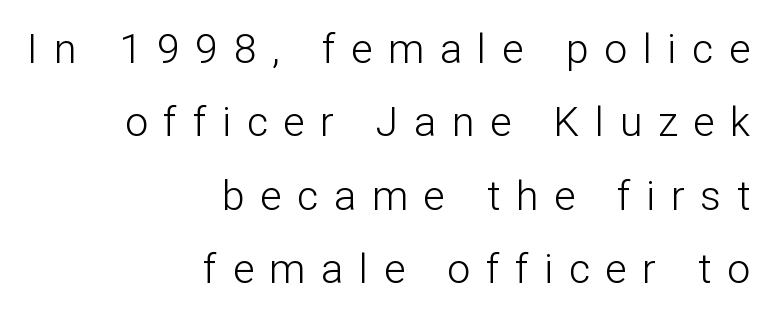
The passage shown is typed in a proportional face where columns would drift. Visually the block forms a straight wall on the right and a jagged coastline on the left. The face looks like a standard text weight, possibly lighter. The typography opts for an upright posture over an oblique one. Glyph-to-glyph distance is far greater than everyday printed text.
